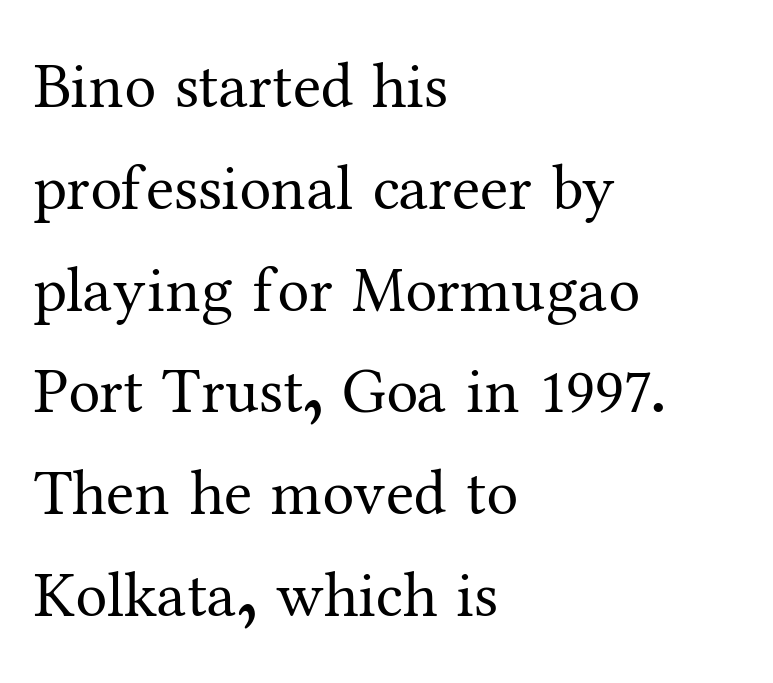
Q: Is the text bold? A: No.
Q: Is the text italic (slanted)? A: No, it is upright.
Q: Is the typeface a serif or a sans-serif typeface? A: Serif.
Q: Is the text underlined? A: No.
Q: How is the paragraph aligned? A: Left-aligned.
Q: Is the spacing between letters normal or unusually wide? A: Normal.
Q: Is the spacing between lines tight, normal or loose? A: Normal.
Q: Width (condensed, normal, or wide)? A: Normal.
Q: Stroke contrast? A: Medium.
Q: x-height? A: Medium.
Q: Monospaced? A: No.
